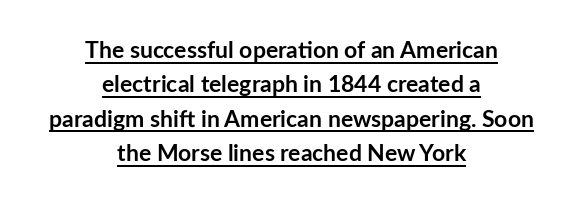
The image shows 23 px bold type, upright; set centered, normal line spacing (1.49x), normal letter spacing, underlined.
